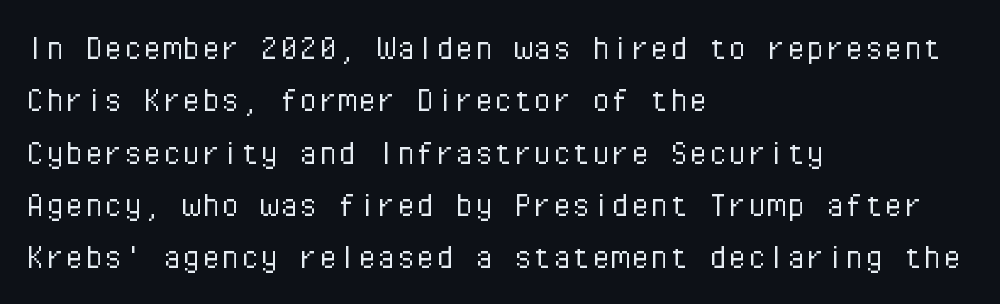
The image shows 39 px light sans-serif type, upright, monospaced; set left-aligned, normal line spacing (1.34x), normal letter spacing, not underlined; low stroke contrast and a medium x-height.
